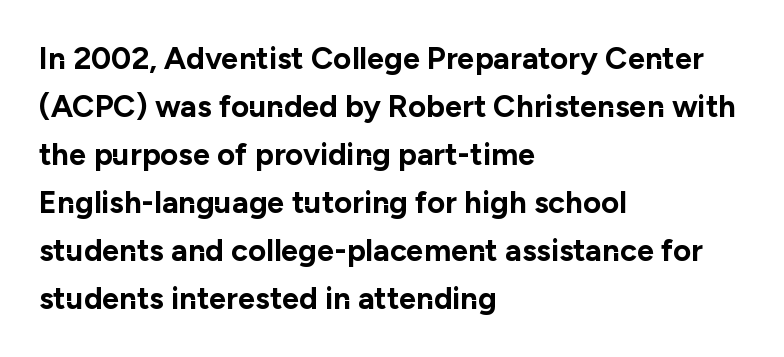
The image shows 31 px bold sans-serif type, upright; set left-aligned, normal line spacing (1.55x), normal letter spacing, not underlined; low stroke contrast and a medium x-height.
